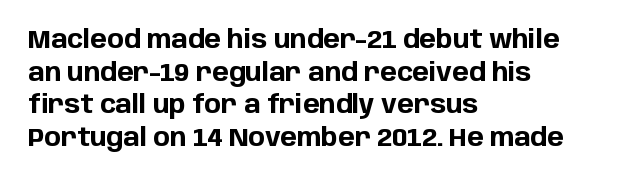
Q: Is the text bold? A: Yes.
Q: Is the text italic (slanted)? A: No, it is upright.
Q: Is the text underlined? A: No.
Q: How is the paragraph aligned? A: Left-aligned.
Q: Is the spacing between letters normal or unusually wide? A: Normal.
Q: Is the spacing between lines tight, normal or loose? A: Normal.
